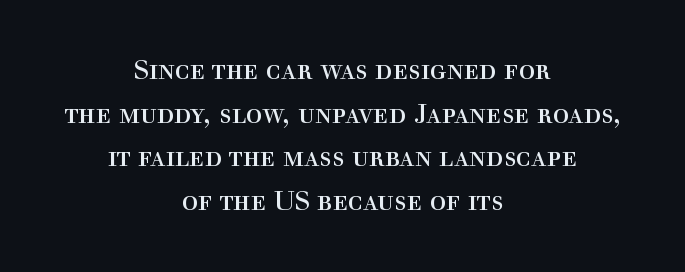
{"italic": "no", "bold": "no", "underline": "no", "align": "center", "line_spacing": "normal", "line_spacing_ratio": 1.62, "letter_spacing": "normal", "letter_spacing_em": 0.0, "glyph_px": 27}
